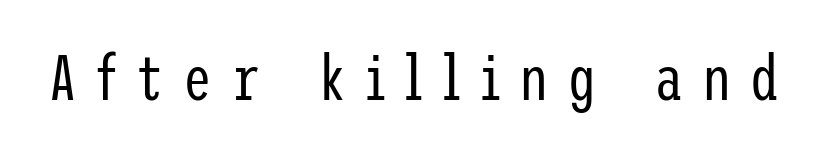
The image shows 65 px regular-weight, condensed sans-serif type, upright; set unusually wide letter spacing (+0.29 em), not underlined; low stroke contrast and a medium x-height.
